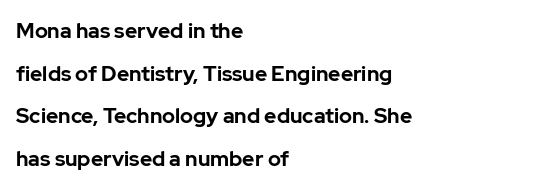
{"italic": "no", "bold": "yes", "underline": "no", "align": "left", "line_spacing": "loose", "line_spacing_ratio": 2.03, "letter_spacing": "normal", "letter_spacing_em": 0.0, "glyph_px": 21}
